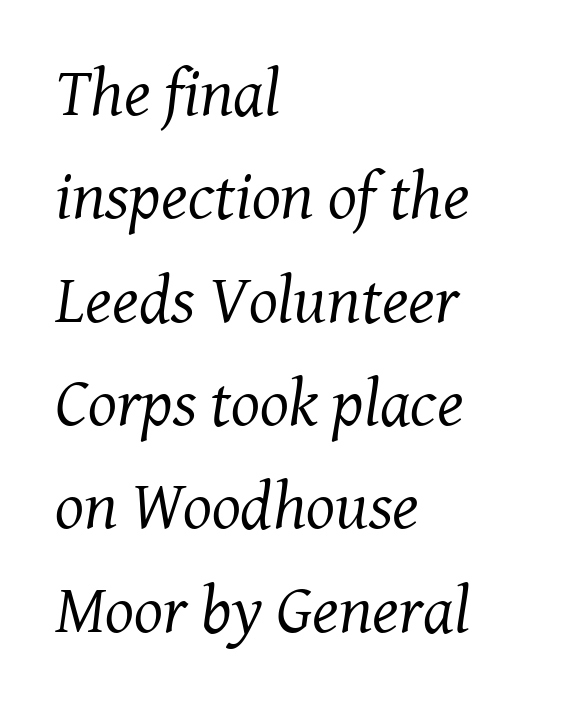
Q: Is the text bold? A: No.
Q: Is the text italic (slanted)? A: Yes, it leans right by about 8 degrees.
Q: Is the typeface a serif or a sans-serif typeface? A: Serif.
Q: Is the text underlined? A: No.
Q: How is the paragraph aligned? A: Left-aligned.
Q: Is the spacing between letters normal or unusually wide? A: Normal.
Q: Is the spacing between lines tight, normal or loose? A: Normal.
Q: Width (condensed, normal, or wide)? A: Normal.
Q: Stroke contrast? A: Medium.
Q: x-height? A: Medium.
Q: Monospaced? A: No.
